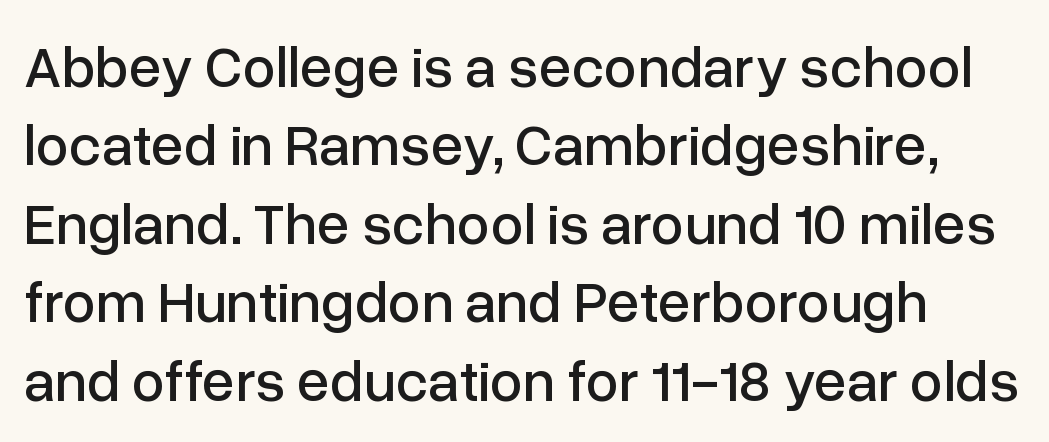
Q: Is the text italic (slanted)? A: No, it is upright.
Q: Is the typeface a serif or a sans-serif typeface? A: Sans-serif.
Q: Is the text underlined? A: No.
Q: Is the spacing between letters normal or unusually wide? A: Normal.
Q: Is the spacing between lines tight, normal or loose? A: Normal.
Q: Width (condensed, normal, or wide)? A: Normal.
Q: Stroke contrast? A: Low.
Q: x-height? A: Medium.
Q: Monospaced? A: No.
